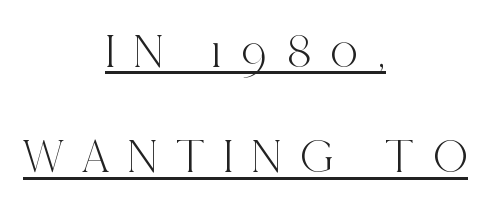
You could only call the tracking loose — the letters float apart. Leading is clearly above the norm, producing a sparse column. Classification — serif. The face used here appears with an underline applied. You could not count columns in this text — the font is proportionally spaced. Unlike italic type, these characters show no tilt at all.
